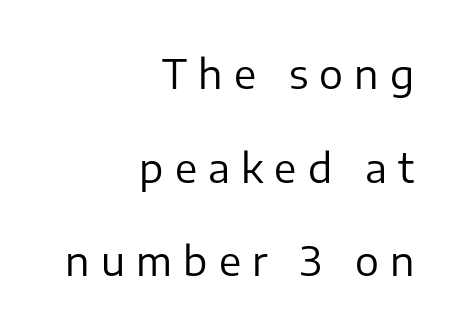
The image shows 40 px regular-weight sans-serif type, upright; set right-aligned, loose line spacing (2.34x), unusually wide letter spacing (+0.28 em), not underlined; low stroke contrast and a medium x-height.
